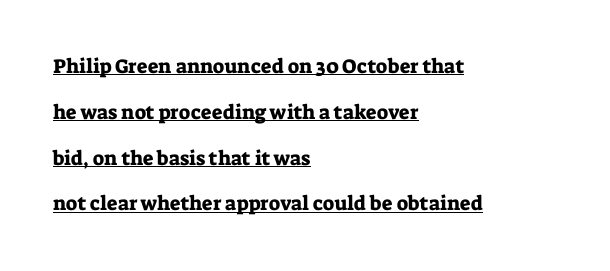
Words appear dense and cohesive because spacing is normal. Is there any slant? The stems are plumb. What's the leading like? Stretched, with rows far apart. This sample carries an underscore along the baseline area.
